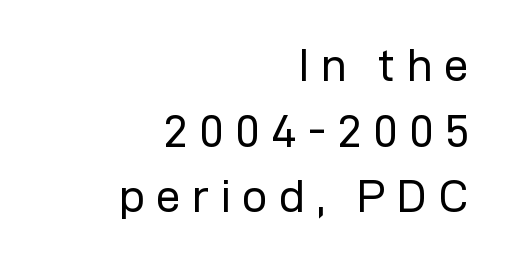
Q: Is the text bold? A: No.
Q: Is the text italic (slanted)? A: No, it is upright.
Q: Is the typeface a serif or a sans-serif typeface? A: Sans-serif.
Q: Is the text underlined? A: No.
Q: How is the paragraph aligned? A: Right-aligned.
Q: Is the spacing between letters normal or unusually wide? A: Unusually wide.
Q: Is the spacing between lines tight, normal or loose? A: Normal.
Q: Width (condensed, normal, or wide)? A: Normal.
Q: Stroke contrast? A: Low.
Q: x-height? A: Medium.
Q: Monospaced? A: No.
